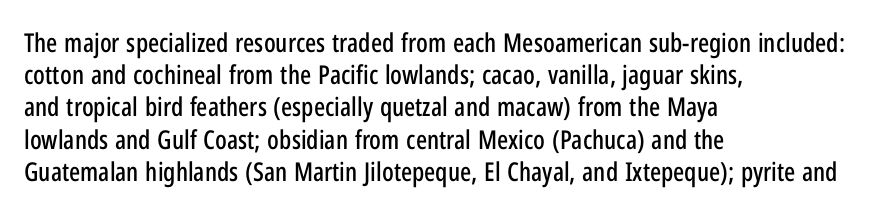
Q: Is the text italic (slanted)? A: No, it is upright.
Q: Is the text underlined? A: No.
Q: How is the paragraph aligned? A: Left-aligned.
Q: Is the spacing between letters normal or unusually wide? A: Normal.
